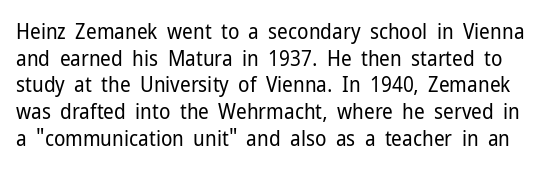
No heavy texture on the line: the type isn't bold. Just letters on the line, the space beneath them empty. The letterforms sit shoulder to shoulder at normal distance. The letters stand upright; this is a roman face. Compared with typical paragraphs, the rows here are spaced about the same.
